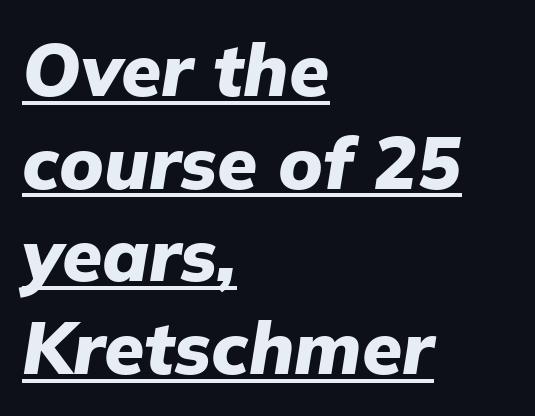
Q: Is the text bold? A: Yes.
Q: Is the text italic (slanted)? A: Yes, it leans right by about 9 degrees.
Q: Is the text underlined? A: Yes.
Q: How is the paragraph aligned? A: Left-aligned.
Q: Is the spacing between letters normal or unusually wide? A: Normal.
Q: Is the spacing between lines tight, normal or loose? A: Normal.
Q: Width (condensed, normal, or wide)? A: Normal.
Q: Stroke contrast? A: Low.
Q: x-height? A: Medium.
Q: Monospaced? A: No.
